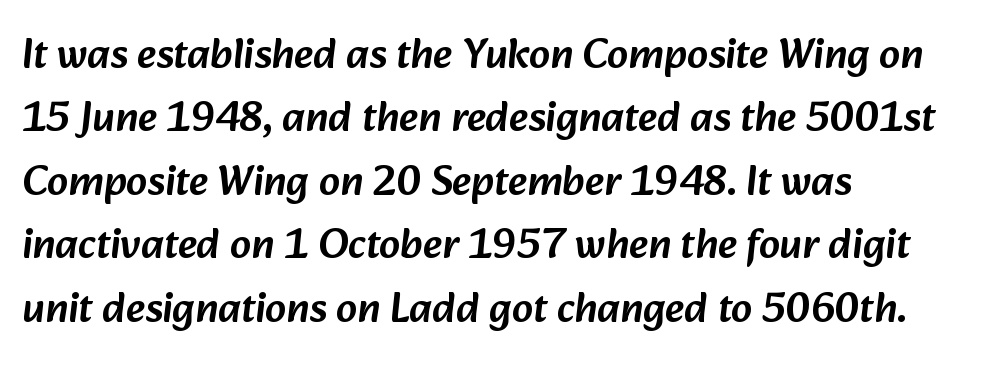
{"serif": "no", "width": "normal", "stroke_contrast": "low", "x_height": "medium", "monospaced": "no", "underline": "no", "align": "left", "line_spacing": "normal", "line_spacing_ratio": 1.51, "letter_spacing": "normal", "letter_spacing_em": 0.0, "glyph_px": 42}
